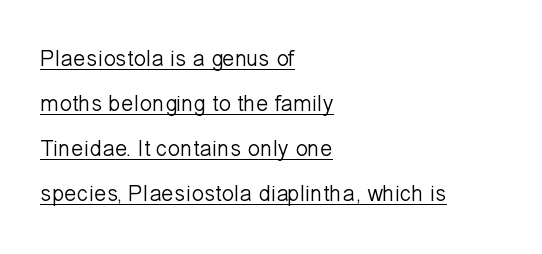
The image shows 23 px text type, upright; set left-aligned, loose line spacing (1.96x), normal letter spacing, underlined.
